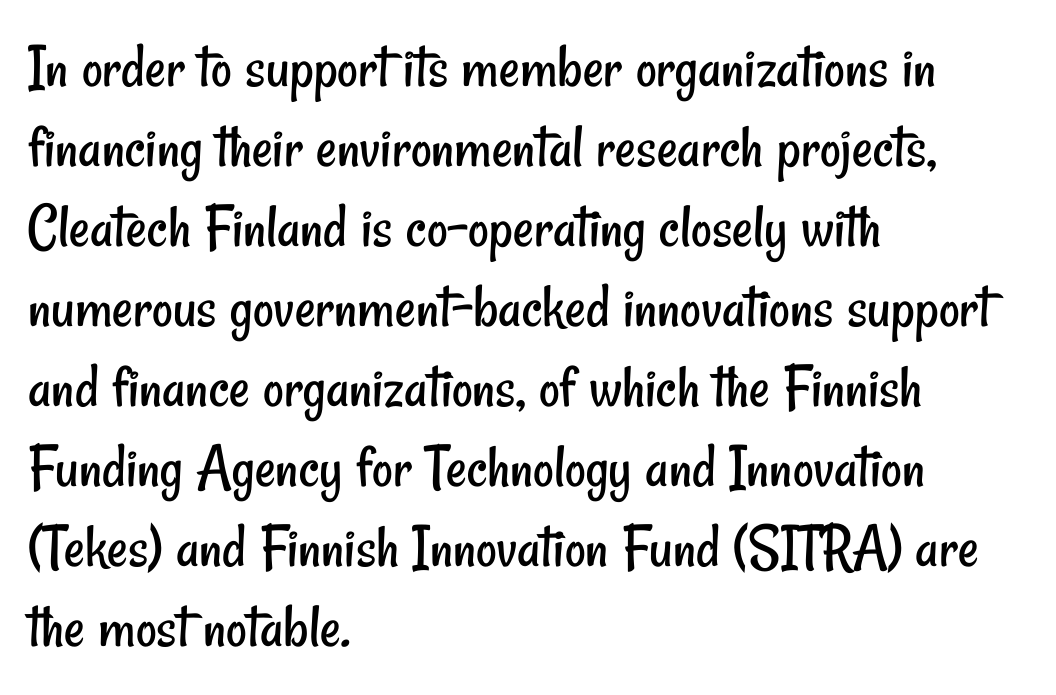
Look at the tracking — it's just the regular setting, nothing added. Evenly set lines give the paragraph a standard silhouette. Nope, no serifs anywhere on these letters. The specimen omits any rule beneath the text block's lines.
